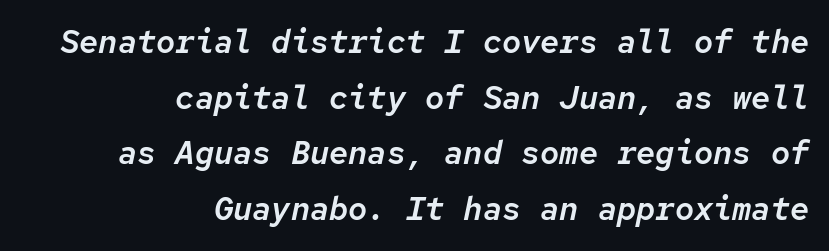
{"italic": "yes", "lean": "right", "slant_degrees": 12, "width": "normal", "stroke_contrast": "low", "x_height": "medium", "monospaced": "yes", "underline": "no", "align": "right", "line_spacing_ratio": 1.74, "letter_spacing": "normal", "letter_spacing_em": 0.0, "glyph_px": 32}
